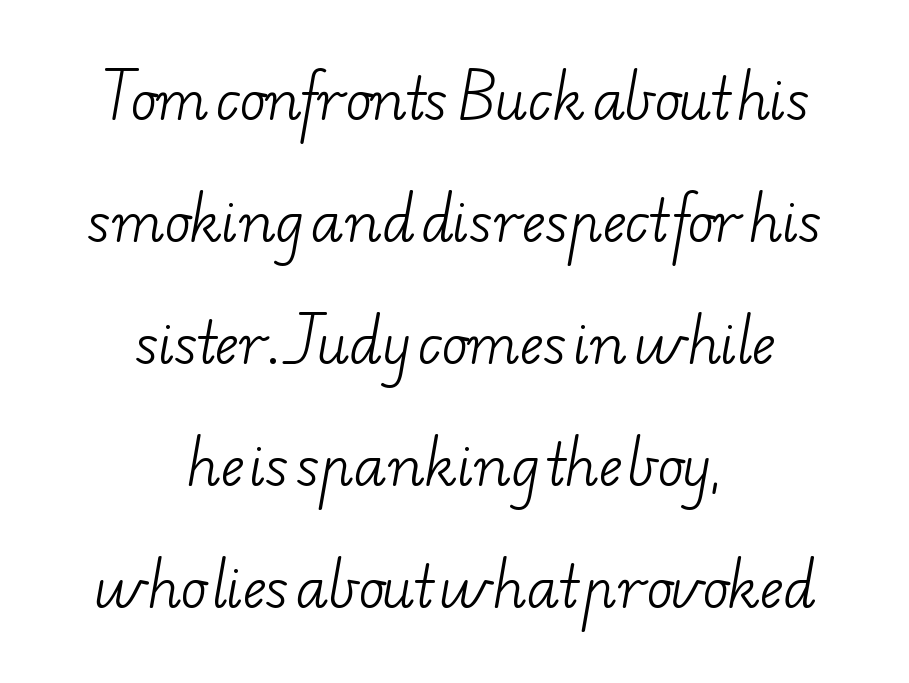
The image shows 55 px light, wide serif type; set centered, loose line spacing (2.22x), normal letter spacing, not underlined; low stroke contrast and a small x-height.
